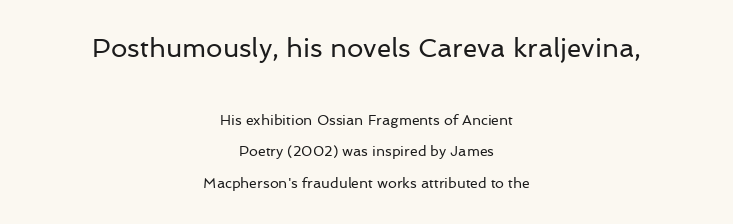
Nothing unusual about the tracking: characters are spaced as the font intends. Anything drawn beneath the words? Only blank space. These lines stack symmetrically, like a column narrowing and widening about its center. Compared with typical paragraphs, the rows here are farther apart. No chunkiness to these letters — they're not bold. Notice how the stems are strictly vertical — no italics here.
